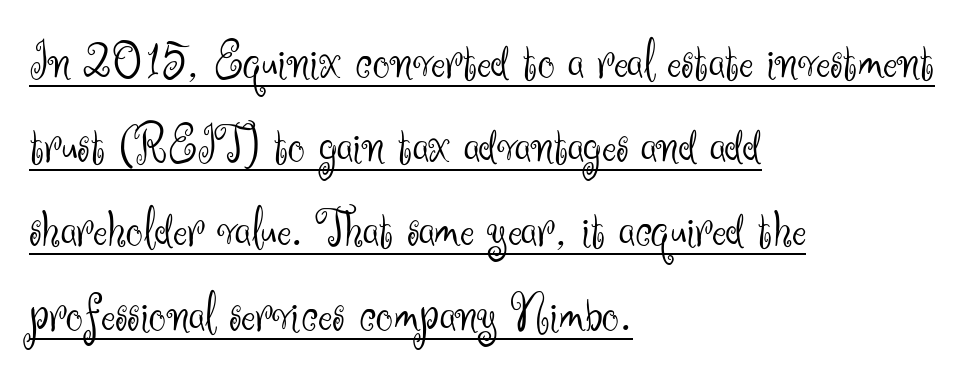
The image shows 54 px light sans-serif type, upright; set left-aligned, normal line spacing (1.56x), normal letter spacing, underlined; medium stroke contrast and a small x-height.
